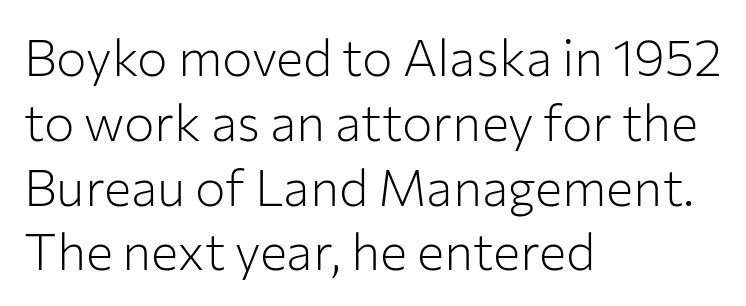
The image shows 51 px light sans-serif type, upright; set left-aligned, normal line spacing (1.27x), normal letter spacing, not underlined; low stroke contrast and a medium x-height.
